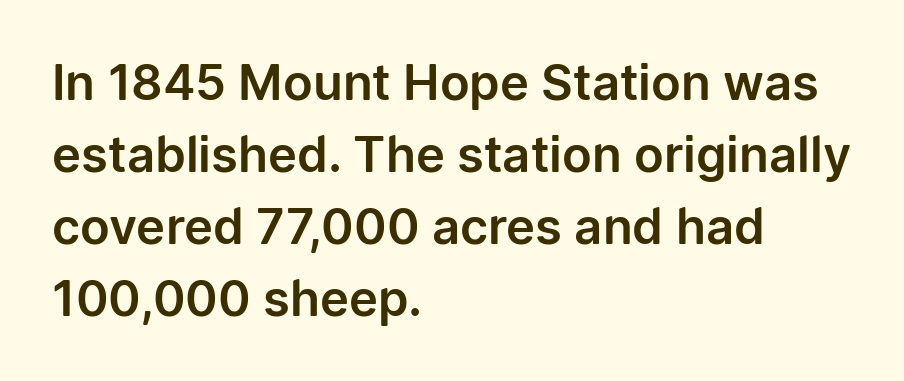
The image shows 49 px sans-serif type, upright; set left-aligned, normal line spacing (1.47x), normal letter spacing, not underlined; low stroke contrast and a medium x-height.
